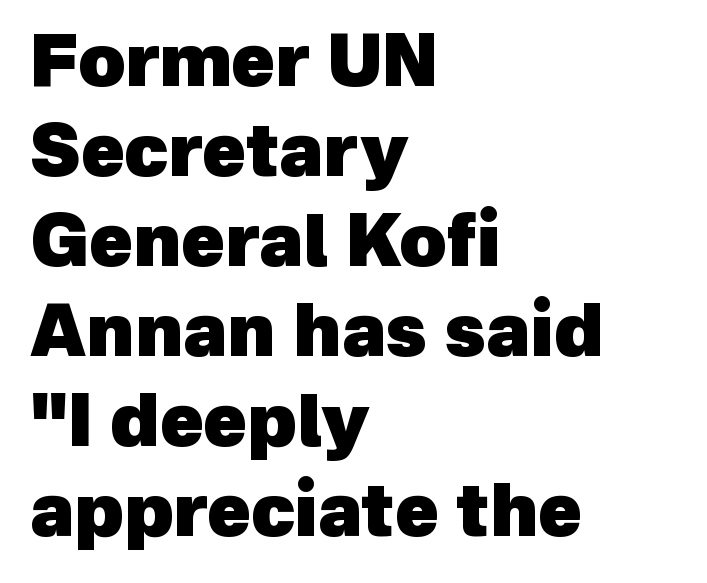
{"serif": "no", "bold": "yes", "weight": "heavy", "width": "normal", "x_height": "medium", "monospaced": "no", "underline": "no", "align": "left", "line_spacing": "normal", "line_spacing_ratio": 1.25, "letter_spacing": "normal", "letter_spacing_em": 0.0, "glyph_px": 72}
